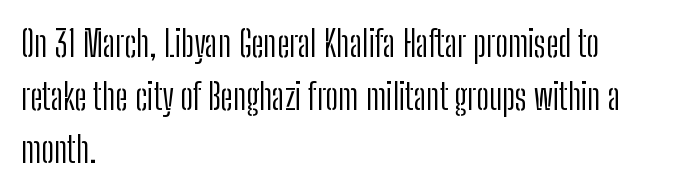
Q: Is the text bold? A: No.
Q: Is the text italic (slanted)? A: No, it is upright.
Q: Is the typeface a serif or a sans-serif typeface? A: Sans-serif.
Q: Is the text underlined? A: No.
Q: How is the paragraph aligned? A: Left-aligned.
Q: Is the spacing between letters normal or unusually wide? A: Normal.
Q: Is the spacing between lines tight, normal or loose? A: Normal.
Q: Width (condensed, normal, or wide)? A: Condensed.
Q: Stroke contrast? A: Low.
Q: x-height? A: Medium.
Q: Monospaced? A: No.
